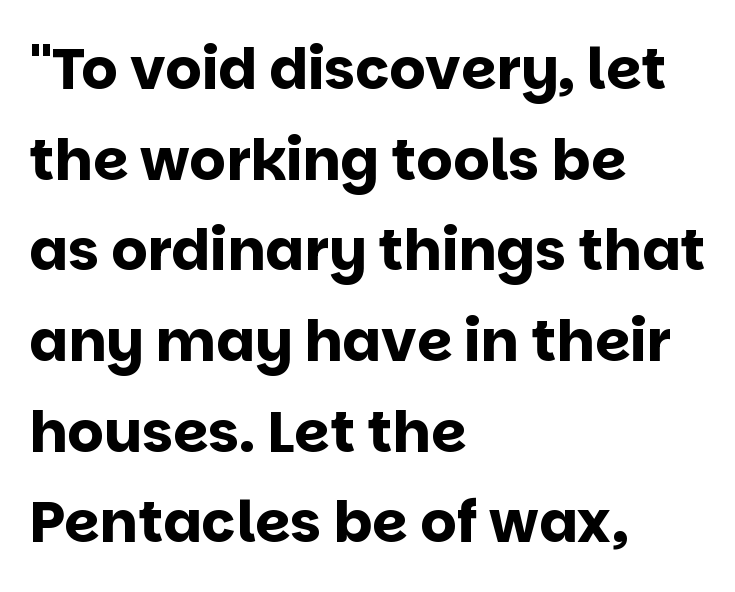
{"serif": "no", "italic": "no", "bold": "yes", "weight": "bold", "width": "normal", "stroke_contrast": "low", "x_height": "large", "monospaced": "no", "underline": "no", "align": "left", "line_spacing": "normal", "line_spacing_ratio": 1.59, "letter_spacing": "normal", "letter_spacing_em": 0.0, "glyph_px": 57}
